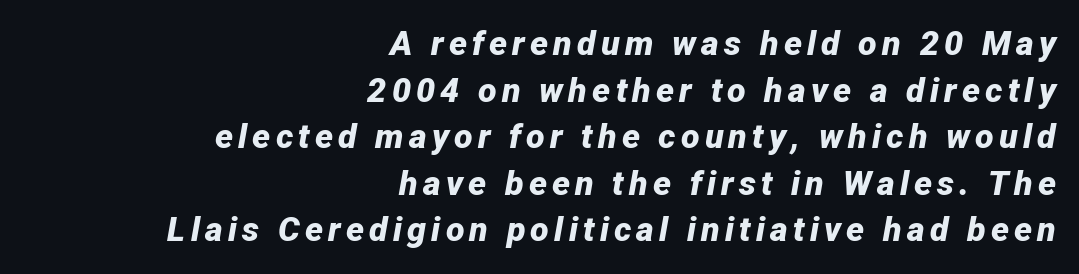
These words are printed bold, with thick strokes throughout. The face used here has a pronounced slope to its letters. You could not count columns in this text — the font is proportionally spaced. Words float on clear page, feet unadorned. Reading down the block, your eye finds every line finishing at a fixed right position.
